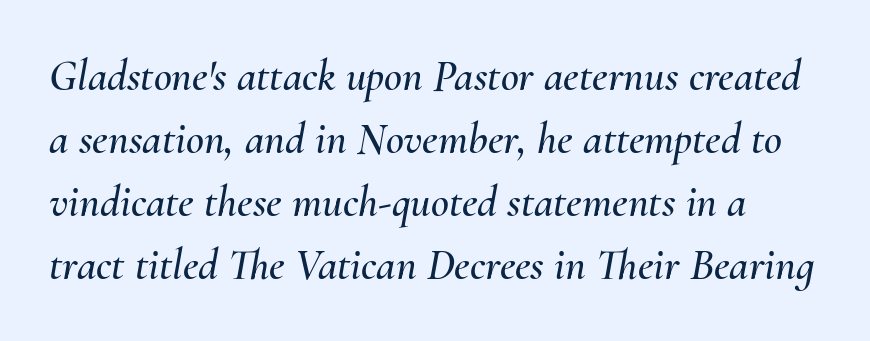
{"italic": "yes", "lean": "right", "slant_degrees": 10, "width": "normal", "stroke_contrast": "medium", "x_height": "small", "monospaced": "no", "underline": "no", "line_spacing": "normal", "line_spacing_ratio": 1.43, "letter_spacing": "normal", "letter_spacing_em": 0.0, "glyph_px": 44}
